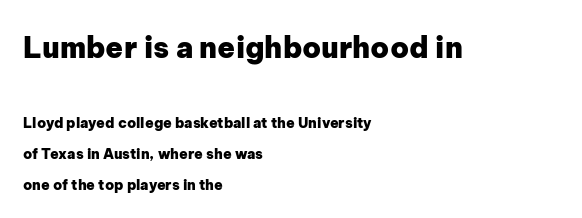
{"serif": "no", "italic": "no", "bold": "yes", "weight": "heavy", "width": "normal", "stroke_contrast": "low", "x_height": "medium", "monospaced": "no", "underline": "no", "align": "left", "line_spacing": "loose", "line_spacing_ratio": 2.23, "letter_spacing": "normal", "letter_spacing_em": 0.0, "larger_block": "first", "size_ratio": 2.07, "glyph_px": 29}
